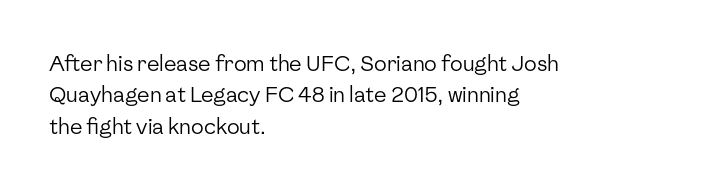
{"italic": "no", "bold": "no", "underline": "no", "align": "left", "line_spacing": "normal", "line_spacing_ratio": 1.5, "letter_spacing": "normal", "letter_spacing_em": 0.0, "glyph_px": 21}
